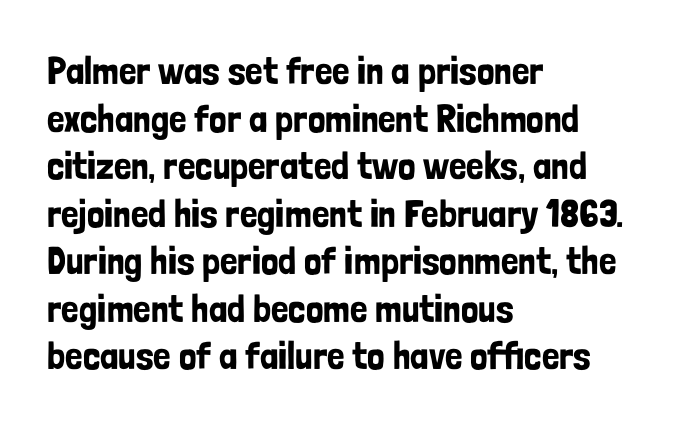
{"serif": "no", "italic": "no", "width": "condensed", "stroke_contrast": "low", "x_height": "medium", "monospaced": "no", "underline": "no", "align": "left", "line_spacing_ratio": 1.22, "letter_spacing": "normal", "letter_spacing_em": 0.0, "glyph_px": 39}
